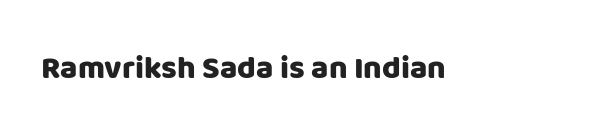
Q: Is the text italic (slanted)? A: No, it is upright.
Q: Is the typeface a serif or a sans-serif typeface? A: Sans-serif.
Q: Is the text underlined? A: No.
Q: Is the spacing between letters normal or unusually wide? A: Normal.
Q: Width (condensed, normal, or wide)? A: Normal.
Q: Stroke contrast? A: Low.
Q: x-height? A: Large.
Q: Monospaced? A: No.
